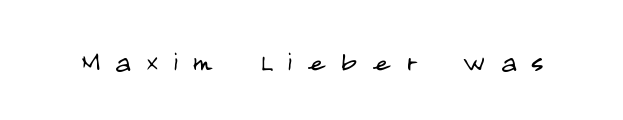
Q: Is the text bold? A: No.
Q: Is the text italic (slanted)? A: No, it is upright.
Q: Is the typeface a serif or a sans-serif typeface? A: Sans-serif.
Q: Is the text underlined? A: No.
Q: Is the spacing between letters normal or unusually wide? A: Unusually wide.
Q: Width (condensed, normal, or wide)? A: Condensed.
Q: Stroke contrast? A: Low.
Q: x-height? A: Large.
Q: Monospaced? A: No.
